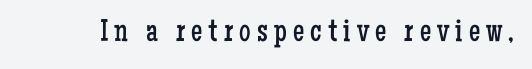
No extra ink here — the face is not bold. Any mark beneath the type? The region is blank. This is roman type, the default non-slanted kind. In terms of letterform style, serifs are clearly present. Character widths vary here, with narrow letters taking less room than wide ones.
